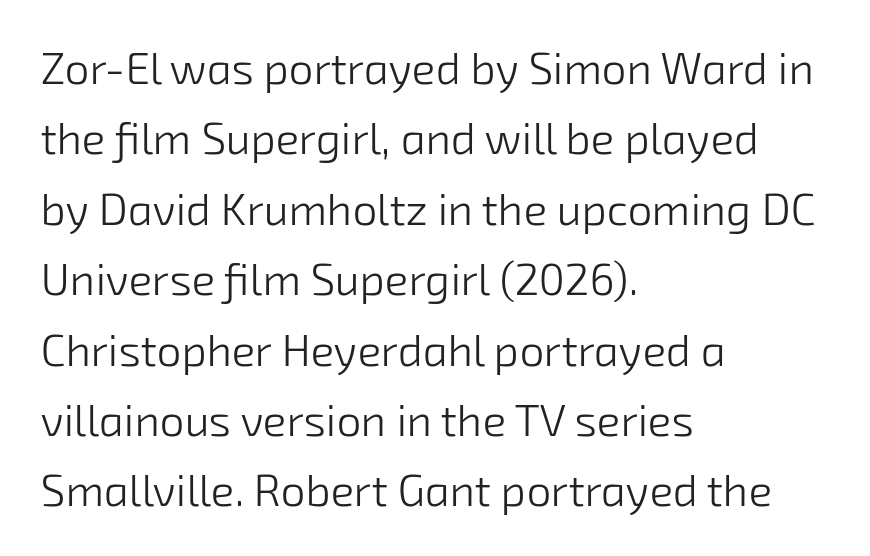
Q: Is the text bold? A: No.
Q: Is the typeface a serif or a sans-serif typeface? A: Sans-serif.
Q: Is the text underlined? A: No.
Q: How is the paragraph aligned? A: Left-aligned.
Q: Is the spacing between letters normal or unusually wide? A: Normal.
Q: Is the spacing between lines tight, normal or loose? A: Normal.
Q: Width (condensed, normal, or wide)? A: Normal.
Q: Stroke contrast? A: Low.
Q: x-height? A: Medium.
Q: Monospaced? A: No.
